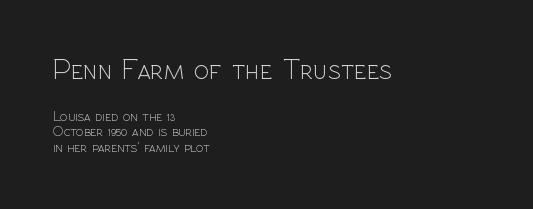
Decoration check: the copy has no underline. The lettering stays uniformly vertical, giving the passage a roman look. A typesetter would call this leading minimal, almost set solid. Think standard paragraph weight, or any step lighter than that.
